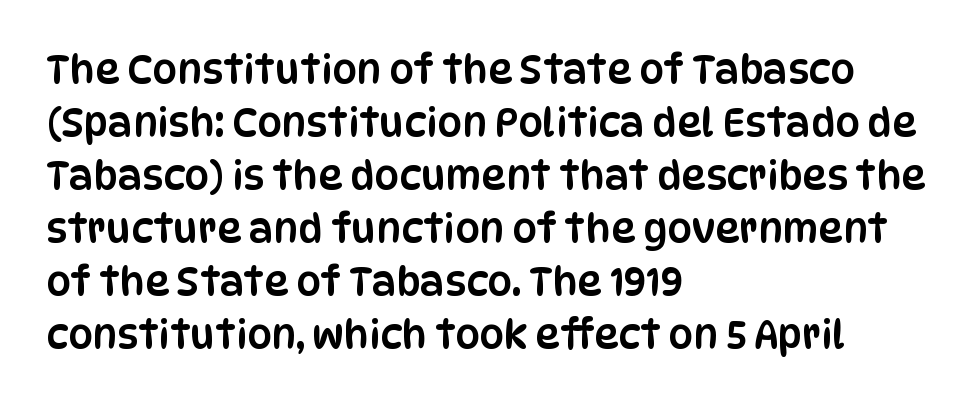
{"serif": "no", "italic": "no", "width": "condensed", "stroke_contrast": "low", "x_height": "large", "monospaced": "no", "underline": "no", "align": "left", "line_spacing": "normal", "line_spacing_ratio": 1.36, "letter_spacing": "normal", "letter_spacing_em": 0.0, "glyph_px": 39}
